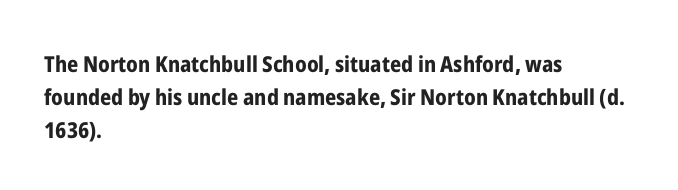
The image shows 22 px bold type, upright; set left-aligned, normal line spacing (1.5x), normal letter spacing, not underlined.
